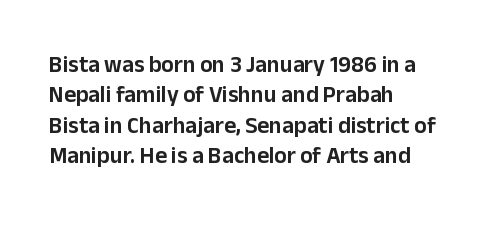
{"italic": "no", "underline": "no", "align": "left", "line_spacing": "normal", "line_spacing_ratio": 1.32, "letter_spacing": "normal", "letter_spacing_em": 0.0, "glyph_px": 23}
